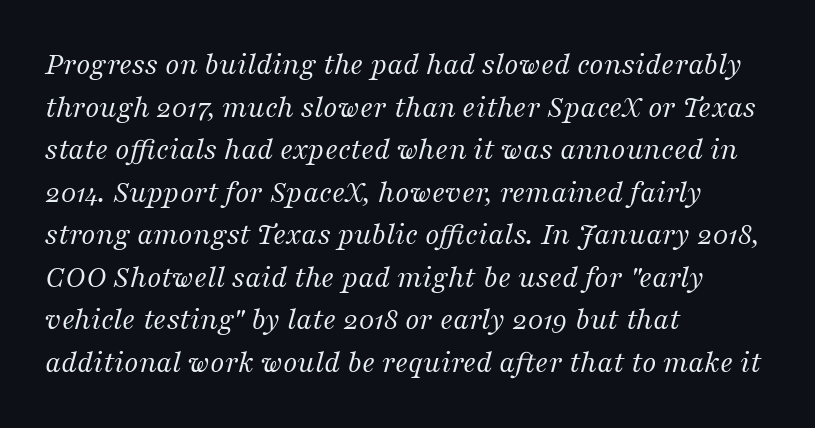
Q: Is the text bold? A: No.
Q: Is the text italic (slanted)? A: Yes, it leans right by about 16 degrees.
Q: Is the typeface a serif or a sans-serif typeface? A: Serif.
Q: Is the text underlined? A: No.
Q: How is the paragraph aligned? A: Left-aligned.
Q: Is the spacing between letters normal or unusually wide? A: Normal.
Q: Is the spacing between lines tight, normal or loose? A: Normal.
Q: Width (condensed, normal, or wide)? A: Normal.
Q: Stroke contrast? A: Medium.
Q: x-height? A: Medium.
Q: Monospaced? A: No.
